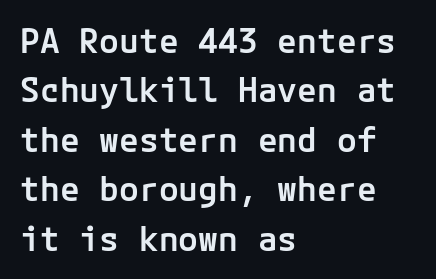
Q: Is the text bold? A: Semi-bold.
Q: Is the text italic (slanted)? A: No, it is upright.
Q: Is the typeface a serif or a sans-serif typeface? A: Sans-serif.
Q: Is the text underlined? A: No.
Q: How is the paragraph aligned? A: Left-aligned.
Q: Is the spacing between letters normal or unusually wide? A: Normal.
Q: Is the spacing between lines tight, normal or loose? A: Normal.
Q: Width (condensed, normal, or wide)? A: Normal.
Q: Stroke contrast? A: Low.
Q: x-height? A: Medium.
